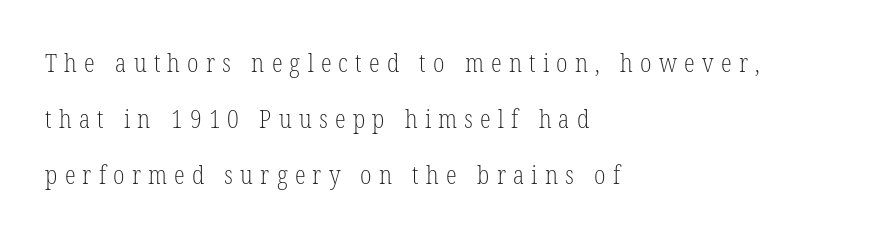
The specimen reads as upright at a glance. Each word looks stretched out because of the extra space between its letters. Widely set lines give the paragraph a tall, airy silhouette. This sample is left-justified, so line endings fall wherever the words run out. The space directly below the letters is spotless.
